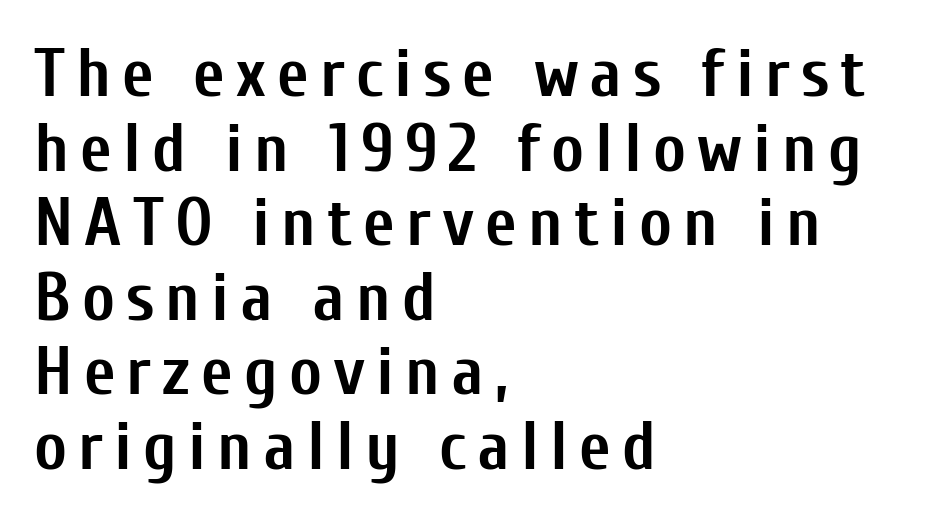
Q: Is the text bold? A: Yes.
Q: Is the text italic (slanted)? A: No, it is upright.
Q: Is the typeface a serif or a sans-serif typeface? A: Sans-serif.
Q: Is the text underlined? A: No.
Q: How is the paragraph aligned? A: Left-aligned.
Q: Is the spacing between lines tight, normal or loose? A: Tight.
Q: Width (condensed, normal, or wide)? A: Condensed.
Q: Stroke contrast? A: Low.
Q: x-height? A: Medium.
Q: Monospaced? A: No.
